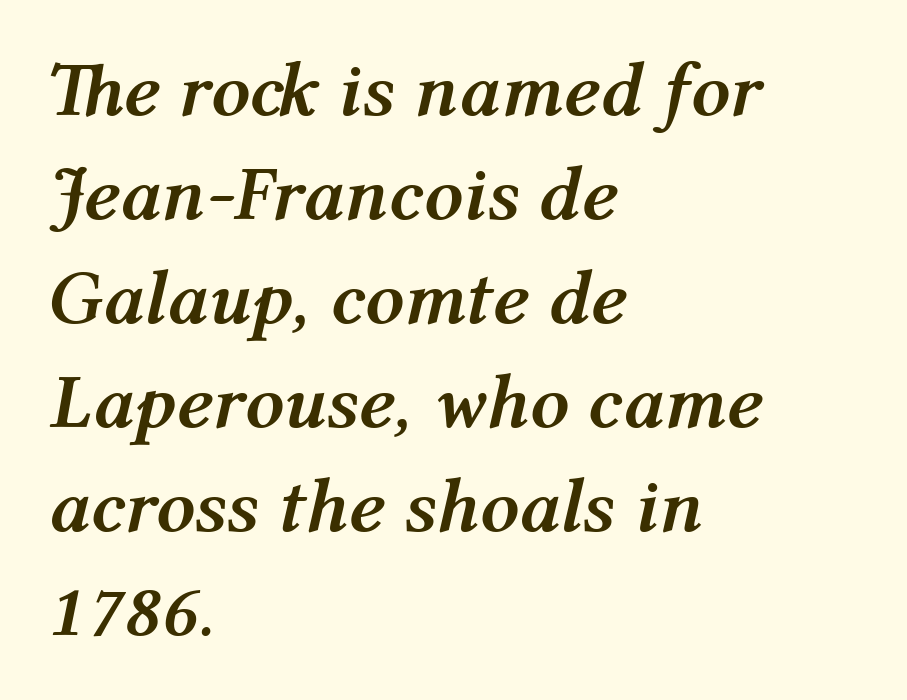
The image shows 77 px semibold type, italic (leaning right); set left-aligned, normal line spacing (1.35x), normal letter spacing, not underlined; medium stroke contrast and a medium x-height.
